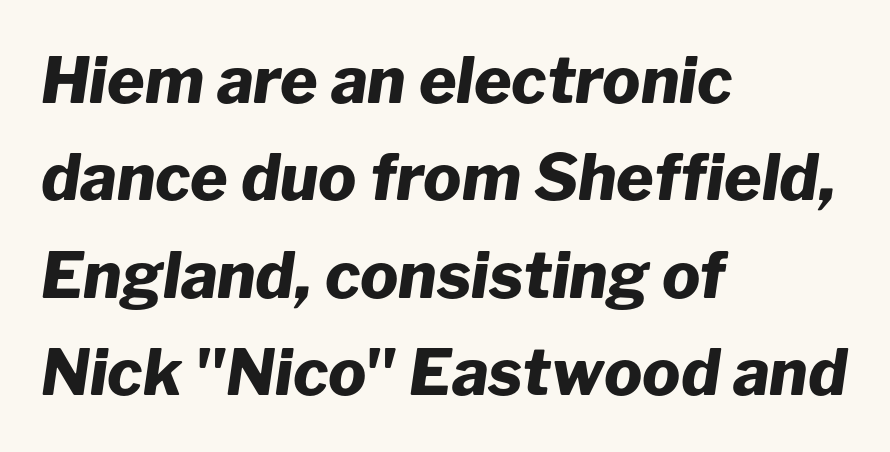
{"italic": "yes", "lean": "right", "slant_degrees": 8, "bold": "yes", "weight": "heavy", "width": "normal", "stroke_contrast": "low", "x_height": "medium", "monospaced": "no", "underline": "no", "align": "left", "line_spacing": "normal", "line_spacing_ratio": 1.52, "letter_spacing": "normal", "letter_spacing_em": 0.0, "glyph_px": 64}
